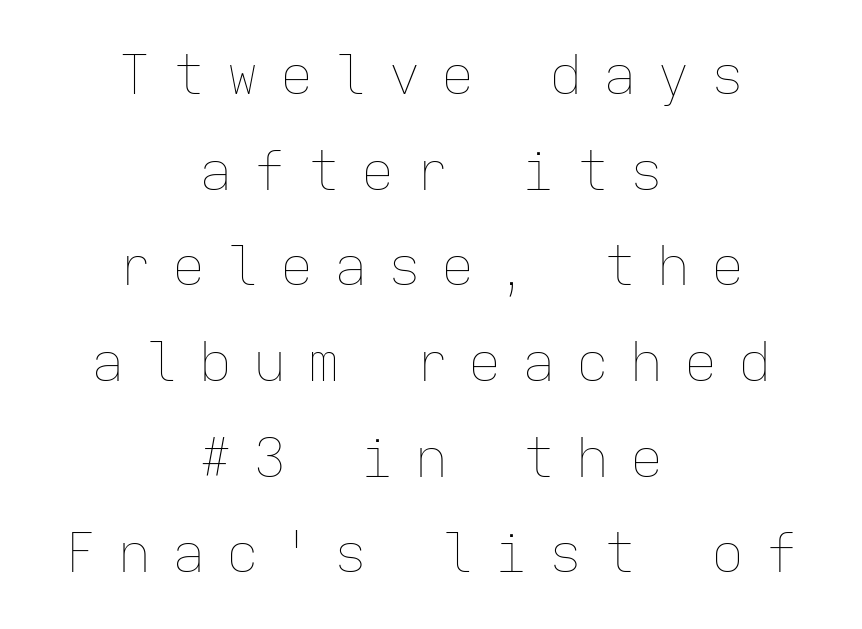
Q: Is the text bold? A: No.
Q: Is the text italic (slanted)? A: No, it is upright.
Q: Is the text underlined? A: No.
Q: How is the paragraph aligned? A: Centered.
Q: Is the spacing between letters normal or unusually wide? A: Unusually wide.
Q: Width (condensed, normal, or wide)? A: Normal.
Q: Stroke contrast? A: Low.
Q: x-height? A: Medium.
Q: Monospaced? A: Yes.
